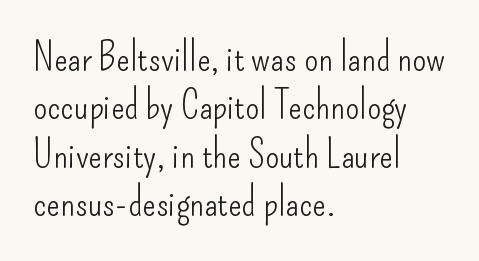
Q: Is the text bold? A: No.
Q: Is the text italic (slanted)? A: No, it is upright.
Q: Is the typeface a serif or a sans-serif typeface? A: Sans-serif.
Q: Is the text underlined? A: No.
Q: How is the paragraph aligned? A: Left-aligned.
Q: Is the spacing between letters normal or unusually wide? A: Normal.
Q: Width (condensed, normal, or wide)? A: Condensed.
Q: Stroke contrast? A: Low.
Q: x-height? A: Small.
Q: Monospaced? A: No.
